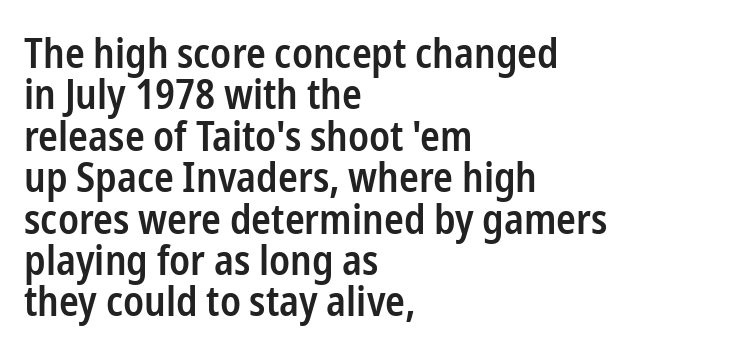
A bare baseline throughout the passage. To sum up the face: it is a sans, with no serifs. This is the regular roman posture of the typeface. Visually the block forms a straight wall on the left and a jagged coastline on the right. The type is set solid horizontally, with unmodified tracking.
